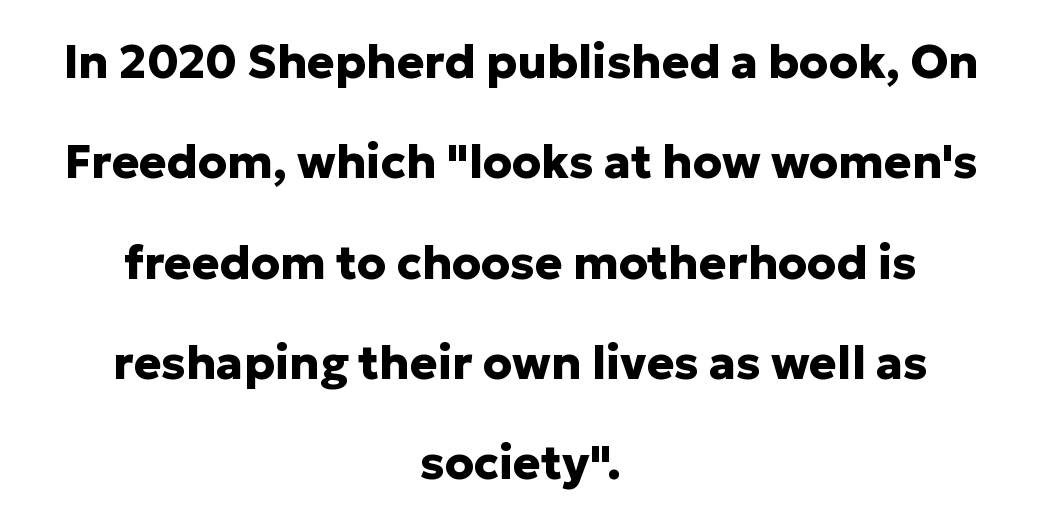
{"serif": "no", "italic": "no", "bold": "yes", "weight": "heavy", "width": "normal", "stroke_contrast": "low", "x_height": "medium", "monospaced": "no", "underline": "no", "align": "center", "line_spacing": "loose", "line_spacing_ratio": 2.18, "letter_spacing": "normal", "letter_spacing_em": 0.0, "glyph_px": 46}
